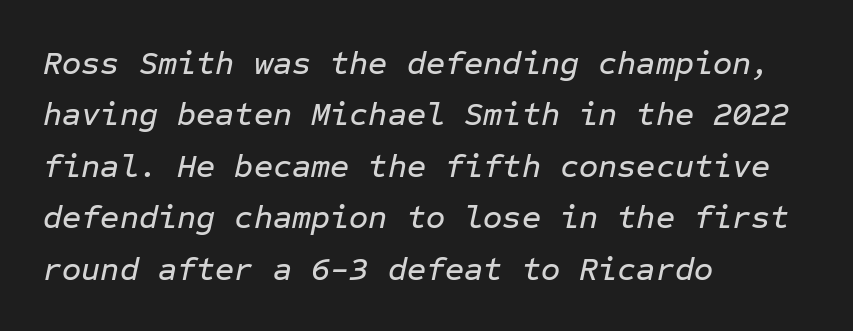
Q: Is the text italic (slanted)? A: Yes, it leans right by about 12 degrees.
Q: Is the text underlined? A: No.
Q: How is the paragraph aligned? A: Left-aligned.
Q: Is the spacing between letters normal or unusually wide? A: Normal.
Q: Is the spacing between lines tight, normal or loose? A: Normal.
Q: Width (condensed, normal, or wide)? A: Normal.
Q: Stroke contrast? A: Low.
Q: x-height? A: Medium.
Q: Monospaced? A: Yes.
